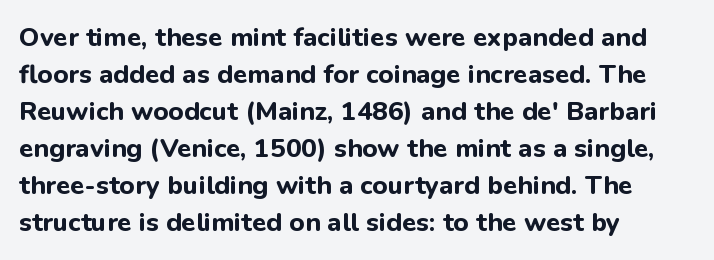
These words are printed bold, with thick strokes throughout. Between one letter and the next there's only the usual sliver of space. The letters stand straight up with perfectly vertical stems. The rendering anchors every line to the left-hand side. The leading is moderate, giving the passage an even texture.
